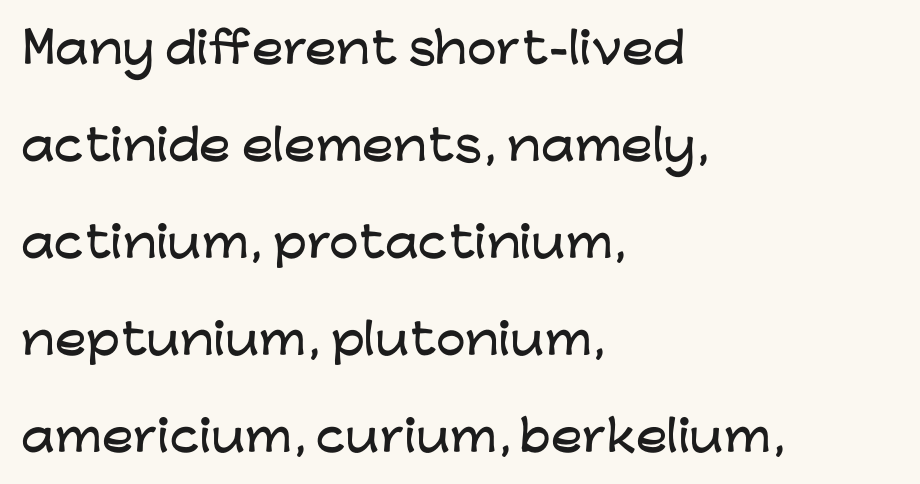
Q: Is the text italic (slanted)? A: No, it is upright.
Q: Is the typeface a serif or a sans-serif typeface? A: Sans-serif.
Q: Is the text underlined? A: No.
Q: How is the paragraph aligned? A: Left-aligned.
Q: Is the spacing between letters normal or unusually wide? A: Normal.
Q: Is the spacing between lines tight, normal or loose? A: Loose.
Q: Width (condensed, normal, or wide)? A: Wide.
Q: Stroke contrast? A: Low.
Q: x-height? A: Medium.
Q: Monospaced? A: No.
